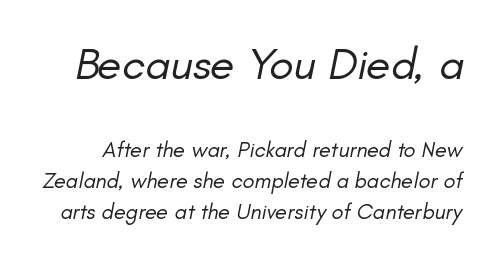
{"italic": "yes", "lean": "right", "slant_degrees": 11, "bold": "no", "weight": "regular", "width": "normal", "stroke_contrast": "low", "x_height": "small", "monospaced": "no", "underline": "no", "line_spacing": "normal", "line_spacing_ratio": 1.42, "letter_spacing": "normal", "letter_spacing_em": 0.0, "larger_block": "first", "size_ratio": 2.05, "glyph_px": 45}
